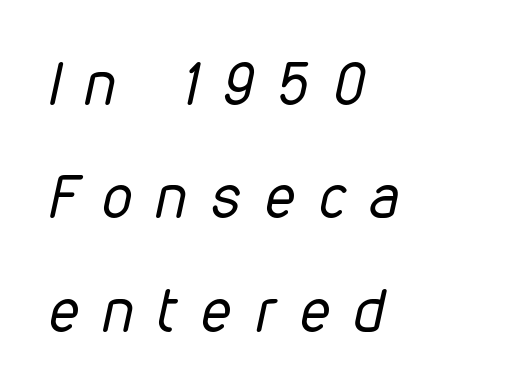
The image shows 60 px regular-weight, condensed type, italic (leaning right); set left-aligned, line spacing 1.89x, unusually wide letter spacing (+0.41 em), not underlined; low stroke contrast and a medium x-height.
